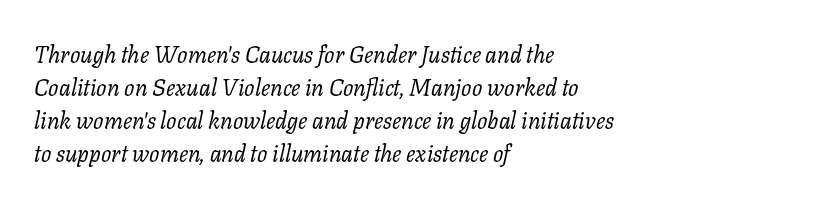
Evenly set lines give the paragraph a standard silhouette. The lettering tilts uniformly, giving the passage an italic look. The face used here is rendered with its standard letterfit. The typeface has the unassuming heft of standard copy or less. The space directly below the letters is spotless.
